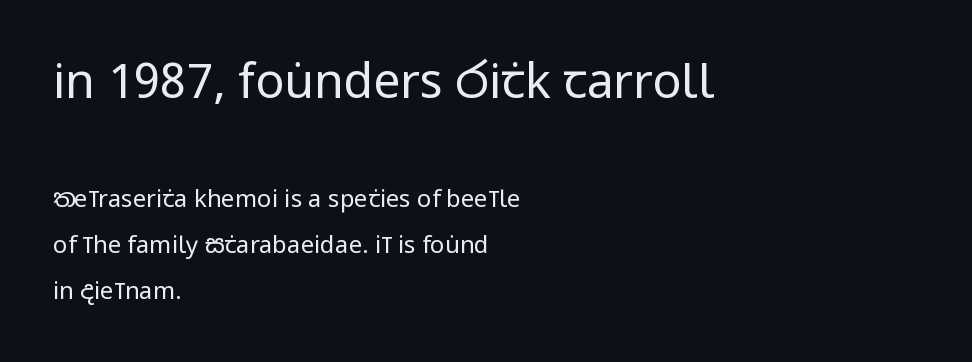
Italic? Not at all — the glyphs are vertical. The compositor pushed each line to the left boundary. You could call the tracking neutral — neither tight nor loose. The face used here appears at its bigger size in the upper chunk. The letters carry no serifs — their stems end cleanly without finishing strokes.
